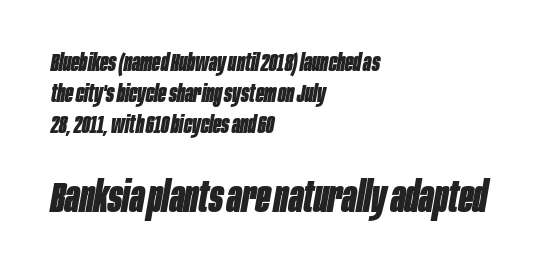
These words are printed bold, with thick strokes throughout. The glyphs are unaccompanied by any horizontal stroke below them. The rendering uses a moderate line-height, typical for paragraphs. Typesetter's note — lower block bumped up in size, upper block left smaller. Words appear dense and cohesive because spacing is normal. Slant detected: the letters are inclined.
